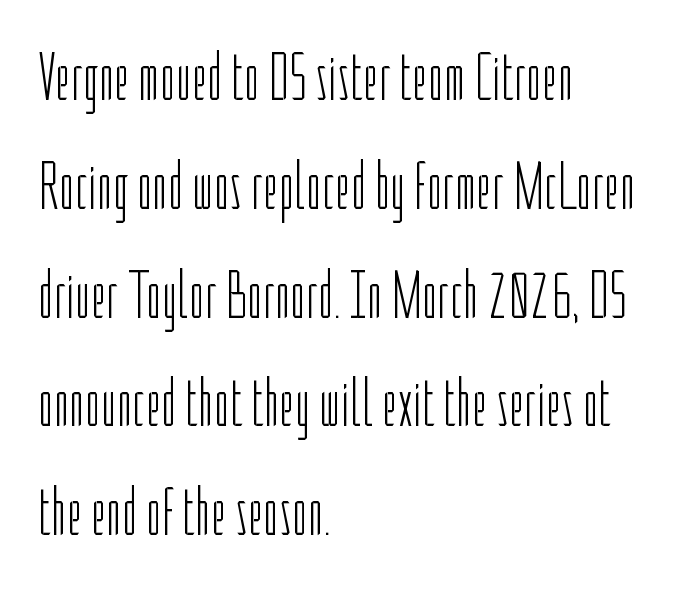
{"serif": "no", "italic": "no", "bold": "no", "weight": "light", "width": "condensed", "stroke_contrast": "low", "x_height": "medium", "monospaced": "no", "underline": "no", "align": "left", "line_spacing": "normal", "line_spacing_ratio": 1.6, "letter_spacing": "normal", "letter_spacing_em": 0.0, "glyph_px": 68}
